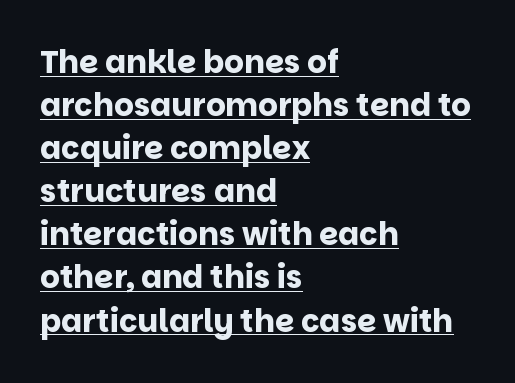
{"serif": "no", "italic": "no", "bold": "yes", "weight": "bold", "width": "normal", "stroke_contrast": "low", "x_height": "large", "monospaced": "no", "underline": "yes", "align": "left", "line_spacing": "normal", "line_spacing_ratio": 1.39, "letter_spacing": "normal", "letter_spacing_em": 0.0, "glyph_px": 31}
